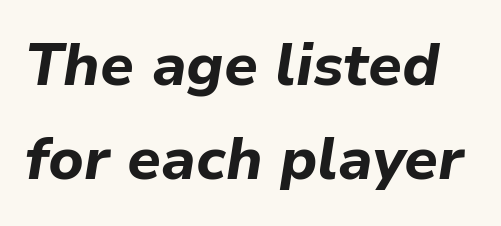
{"italic": "yes", "lean": "right", "slant_degrees": 9, "bold": "yes", "weight": "bold", "width": "normal", "stroke_contrast": "low", "x_height": "medium", "monospaced": "no", "underline": "no", "line_spacing": "normal", "line_spacing_ratio": 1.6, "letter_spacing": "normal", "letter_spacing_em": 0.0, "glyph_px": 59}
